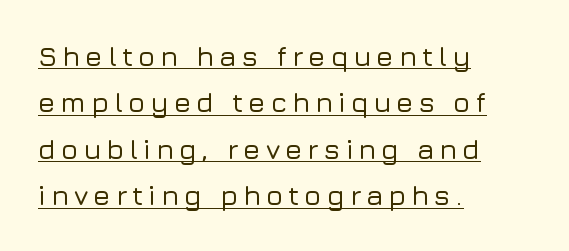
{"serif": "no", "italic": "no", "width": "normal", "stroke_contrast": "low", "x_height": "medium", "monospaced": "no", "underline": "yes", "align": "left", "line_spacing": "normal", "line_spacing_ratio": 1.66, "glyph_px": 28}
